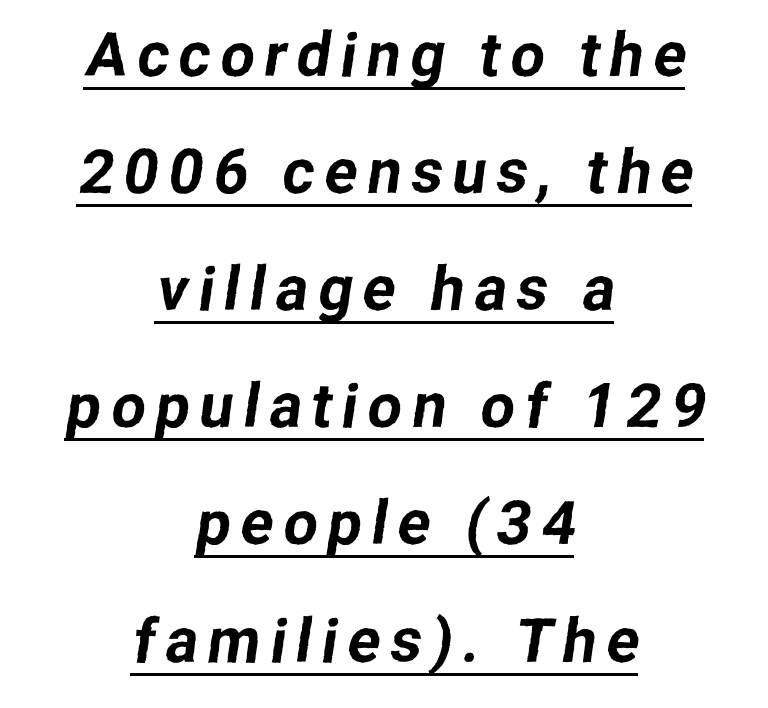
{"serif": "no", "width": "normal", "stroke_contrast": "low", "x_height": "medium", "monospaced": "no", "underline": "yes", "align": "center", "line_spacing": "loose", "line_spacing_ratio": 1.92, "glyph_px": 61}
